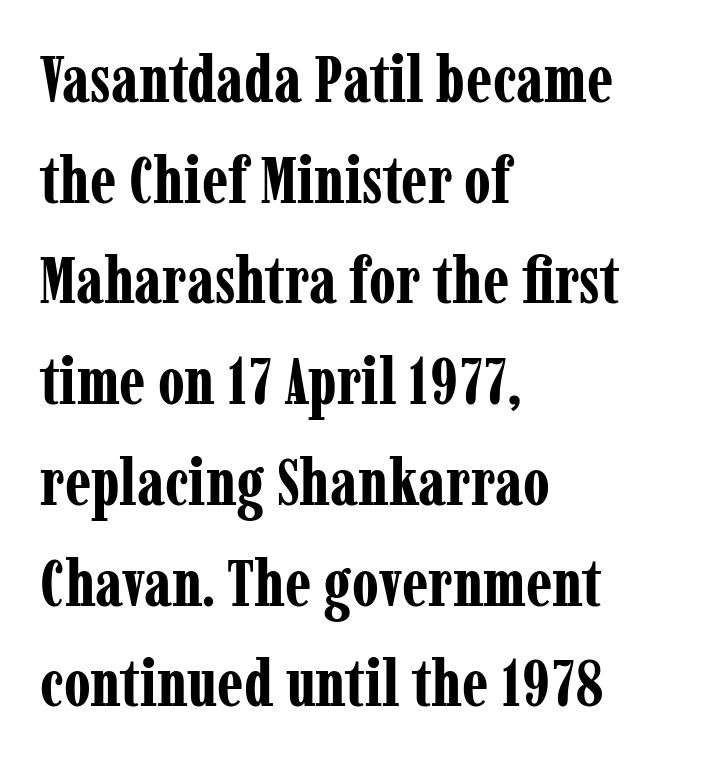
The line-height multiplier appears to be the usual default. Look at the bottom of the vertical strokes: they flare into serifs here. Is the block centered? No — it sits flush against the left margin. The specimen reads as upright at a glance. The characters look thick and weighty, a clear bold.
